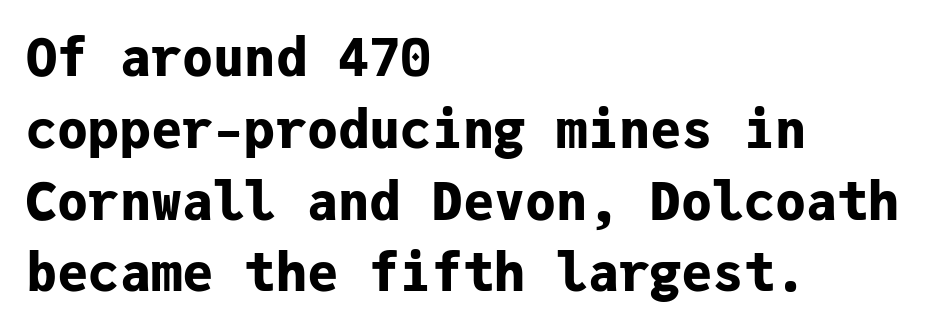
Q: Is the text bold? A: Yes.
Q: Is the text italic (slanted)? A: No, it is upright.
Q: Is the typeface a serif or a sans-serif typeface? A: Sans-serif.
Q: Is the text underlined? A: No.
Q: How is the paragraph aligned? A: Left-aligned.
Q: Is the spacing between letters normal or unusually wide? A: Normal.
Q: Is the spacing between lines tight, normal or loose? A: Normal.
Q: Width (condensed, normal, or wide)? A: Normal.
Q: Stroke contrast? A: Low.
Q: x-height? A: Medium.
Q: Monospaced? A: Yes.
